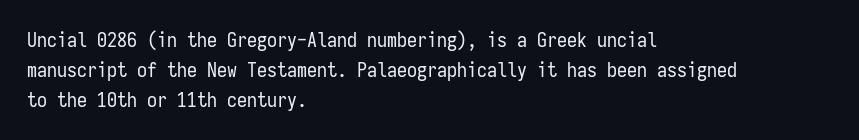
Q: Is the text bold? A: No.
Q: Is the text italic (slanted)? A: No, it is upright.
Q: Is the text underlined? A: No.
Q: How is the paragraph aligned? A: Left-aligned.
Q: Is the spacing between letters normal or unusually wide? A: Normal.
Q: Is the spacing between lines tight, normal or loose? A: Normal.
